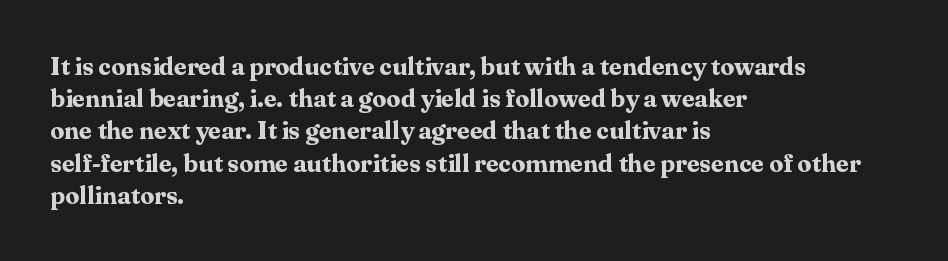
{"italic": "no", "bold": "yes", "underline": "no", "align": "left", "line_spacing": "normal", "line_spacing_ratio": 1.29, "letter_spacing": "normal", "letter_spacing_em": 0.0, "glyph_px": 25}
